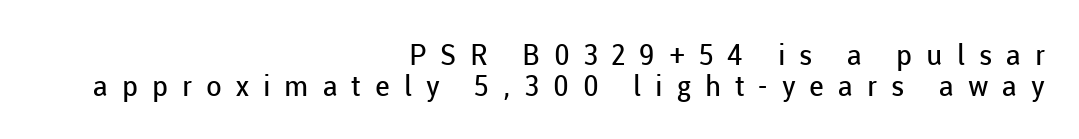
Italic: no, the glyphs are upright roman. Horizontally, the lines are justified to the trailing edge only. Think of a printed novel: that variable character pitch is what you see here. Weight: not bold — regular or lighter.
